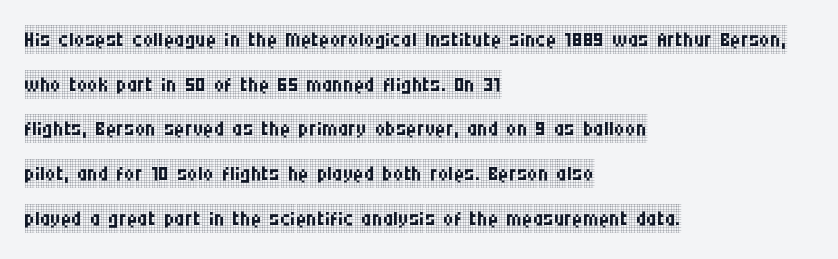
Q: Is the text bold? A: No.
Q: Is the text italic (slanted)? A: No, it is upright.
Q: Is the typeface a serif or a sans-serif typeface? A: Serif.
Q: Is the text underlined? A: No.
Q: How is the paragraph aligned? A: Left-aligned.
Q: Is the spacing between letters normal or unusually wide? A: Normal.
Q: Is the spacing between lines tight, normal or loose? A: Normal.
Q: Width (condensed, normal, or wide)? A: Condensed.
Q: Stroke contrast? A: Low.
Q: x-height? A: Large.
Q: Monospaced? A: No.
